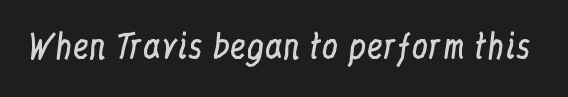
Regarding serifs, this sample has them. Here the designer chose a conventional face with non-uniform glyph widths. Underline: absent. Honestly, the letter spacing is just normal — you wouldn't notice it.
